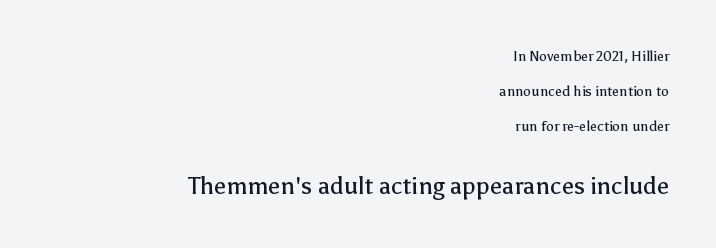
{"italic": "no", "bold": "no", "underline": "no", "align": "right", "line_spacing": "loose", "line_spacing_ratio": 2.49, "letter_spacing": "normal", "letter_spacing_em": 0.0, "larger_block": "second", "size_ratio": 1.71, "glyph_px": 24}
